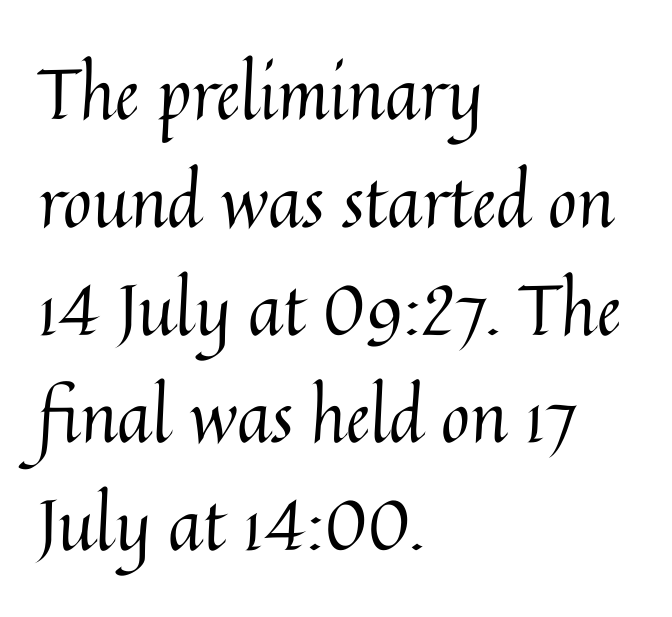
Check the space under the baseline: it is left empty. No extra tracking has been applied to these lines. These lines sit exactly where default settings would place them. Weight: in the light-to-regular range.
